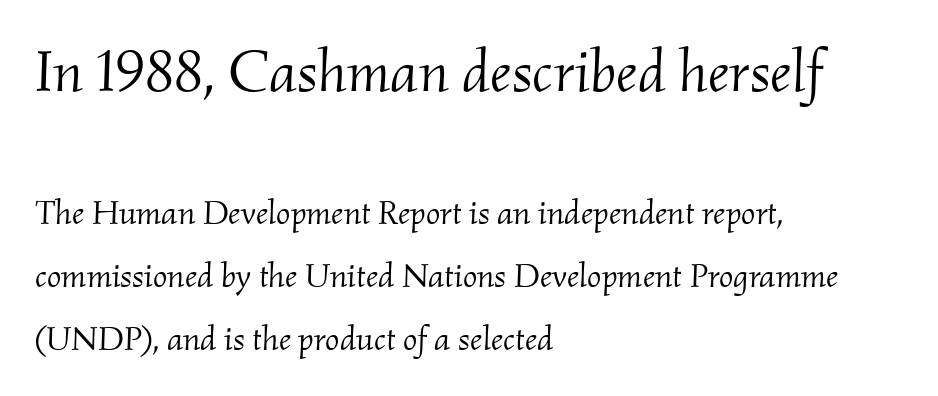
The passage shown leans; its letterforms are oblique. The font sits on the lighter half of the weight spectrum, regular included. Note: serifs present on the glyphs. Check the space under the baseline: it is left empty. Is the block centered? No — it sits flush against the left margin.
